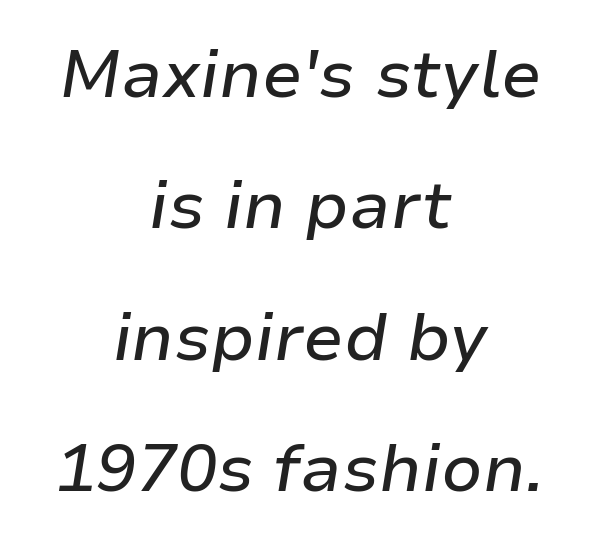
The image shows 67 px text type, italic (leaning right); set centered, loose line spacing (1.96x), normal letter spacing, not underlined; low stroke contrast and a medium x-height.
